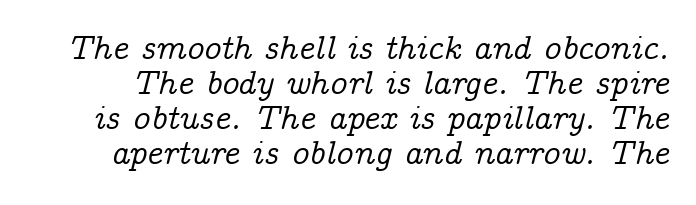
Q: Is the text italic (slanted)? A: Yes, it leans right by about 14 degrees.
Q: Is the typeface a serif or a sans-serif typeface? A: Serif.
Q: Is the text underlined? A: No.
Q: Is the spacing between letters normal or unusually wide? A: Normal.
Q: Is the spacing between lines tight, normal or loose? A: Tight.
Q: Width (condensed, normal, or wide)? A: Normal.
Q: Stroke contrast? A: Low.
Q: x-height? A: Medium.
Q: Monospaced? A: No.
